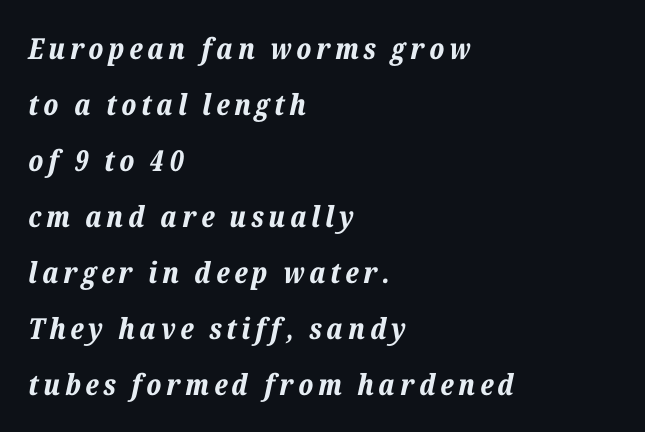
Q: Is the text bold? A: Yes.
Q: Is the text italic (slanted)? A: Yes, it leans right by about 12 degrees.
Q: Is the text underlined? A: No.
Q: How is the paragraph aligned? A: Left-aligned.
Q: Is the spacing between lines tight, normal or loose? A: Loose.
Q: Width (condensed, normal, or wide)? A: Normal.
Q: Stroke contrast? A: Low.
Q: x-height? A: Medium.
Q: Monospaced? A: No.
